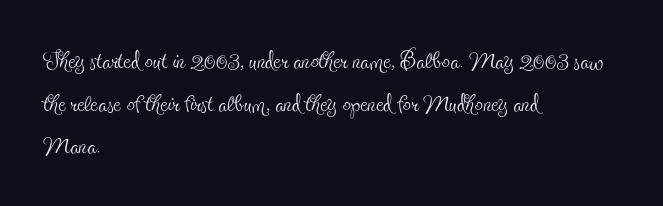
The image shows 33 px thin, condensed serif type; set left-aligned, normal line spacing (1.29x), normal letter spacing, not underlined; a small x-height.
